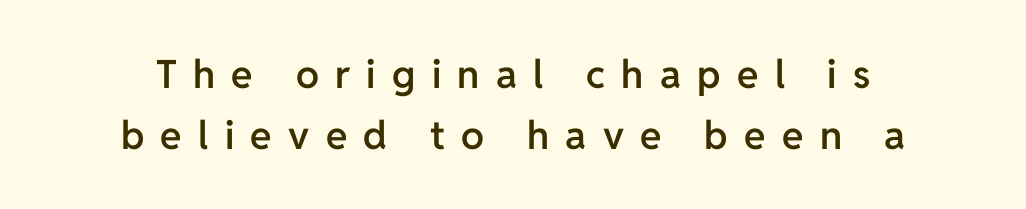
{"serif": "no", "italic": "no", "bold": "semi", "weight": "semibold", "width": "normal", "stroke_contrast": "low", "x_height": "medium", "monospaced": "no", "underline": "no", "align": "center", "line_spacing": "normal", "line_spacing_ratio": 1.56, "letter_spacing": "wide", "letter_spacing_em": 0.42, "glyph_px": 39}
